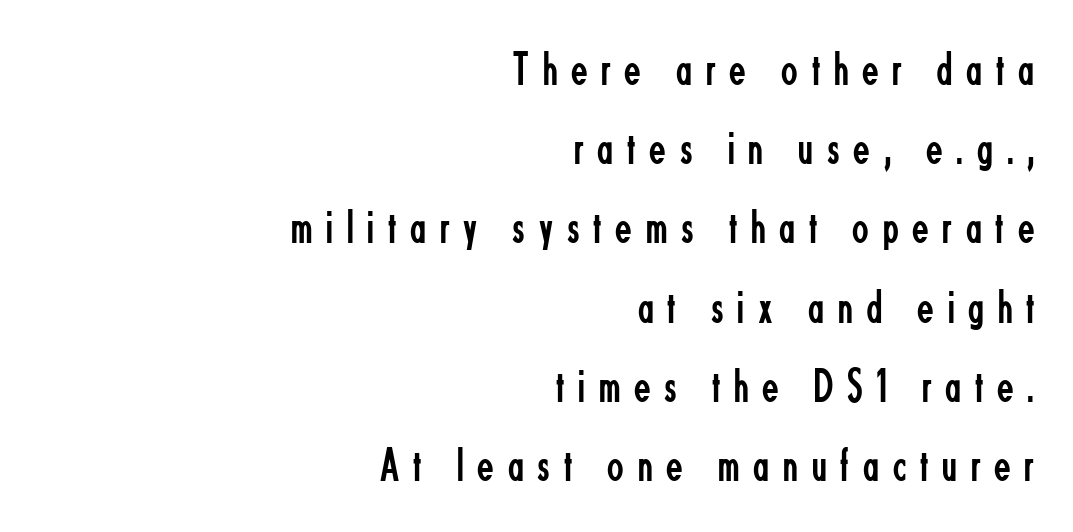
The letterforms sit at book weight or below. Spacing verdict: proportional, widths tailored to each character. The typeface chosen for these lines omits serifs. If you drew a line through each stem, it would be perfectly vertical.
